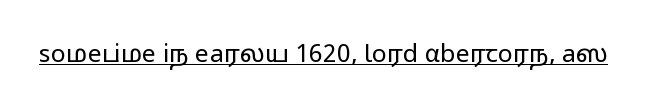
The letterforms sit at book weight or below. Posture: upright roman. Here the glyphs are tracked normally, forming tight word shapes. The words here are underlined.
